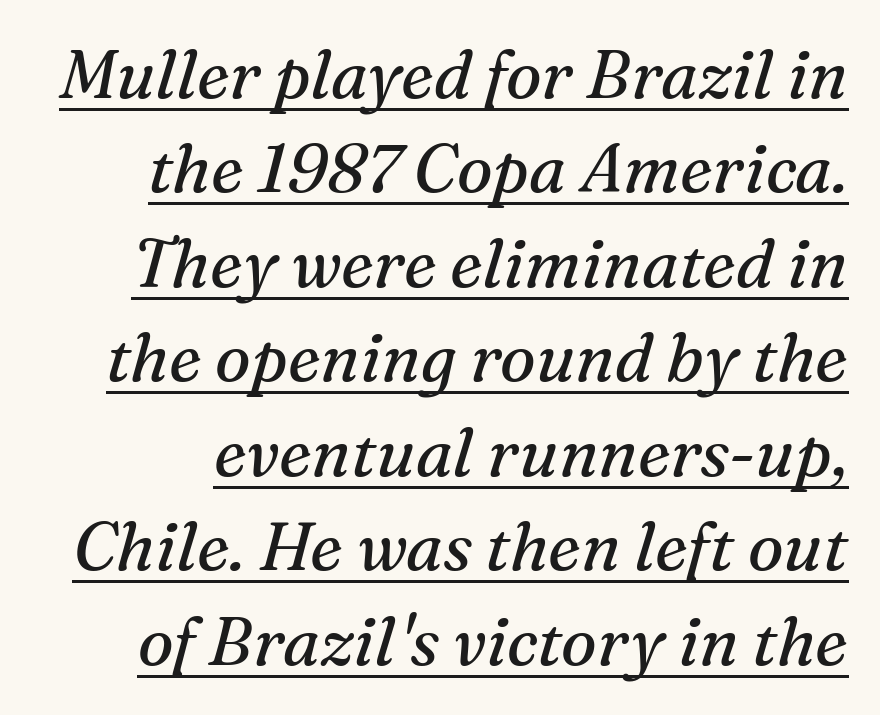
{"serif": "yes", "italic": "yes", "lean": "right", "slant_degrees": 16, "bold": "no", "weight": "regular", "width": "normal", "stroke_contrast": "medium", "x_height": "medium", "monospaced": "no", "underline": "yes", "line_spacing": "normal", "line_spacing_ratio": 1.41, "letter_spacing": "normal", "letter_spacing_em": 0.0, "glyph_px": 67}
